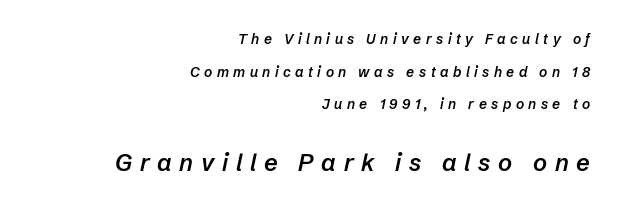
The lower block of text is set noticeably larger than the block above it. Teacher's note: observe the even right margin — that is flush-right alignment. How are the letters spaced? Widely, with obvious added tracking. The face used here is a semibold: visibly heavier than regular, lighter than bold.
